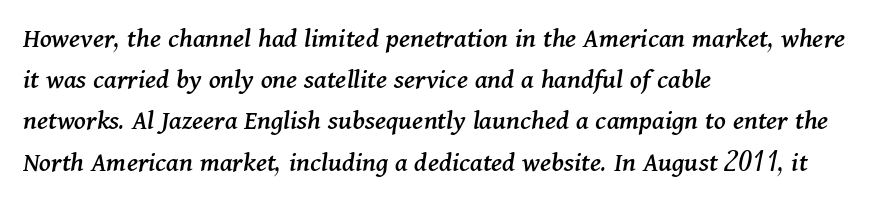
Q: Is the text italic (slanted)? A: Yes, it leans right by about 11 degrees.
Q: Is the typeface a serif or a sans-serif typeface? A: Serif.
Q: Is the text underlined? A: No.
Q: How is the paragraph aligned? A: Left-aligned.
Q: Is the spacing between letters normal or unusually wide? A: Normal.
Q: Is the spacing between lines tight, normal or loose? A: Normal.
Q: Width (condensed, normal, or wide)? A: Normal.
Q: Stroke contrast? A: Medium.
Q: x-height? A: Medium.
Q: Monospaced? A: No.
